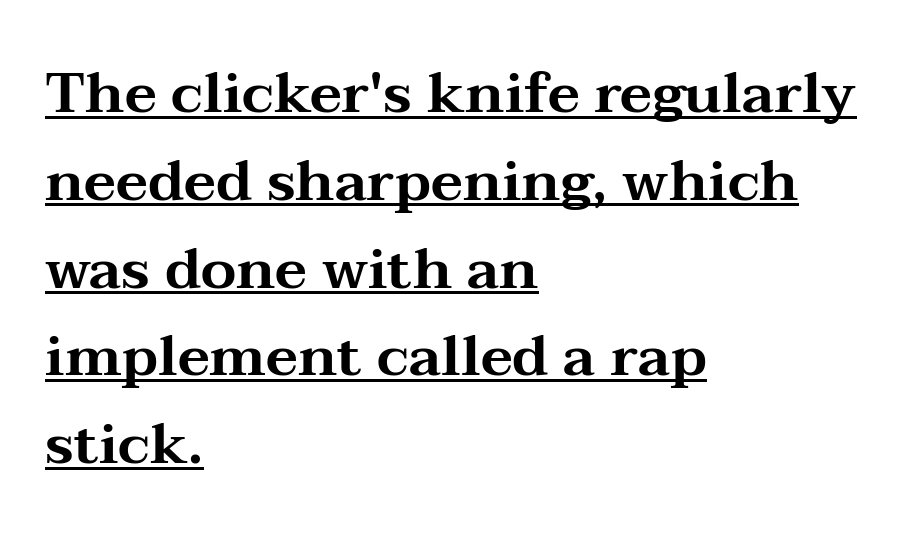
Horizontal bands of white between lines are of average thickness. Rendered with straight, roman letterforms. Short and long lines alike share a common starting point at left. Think of a printed novel: that variable character pitch is what you see here. The gaps between neighbouring characters are ordinary and unremarkable.
